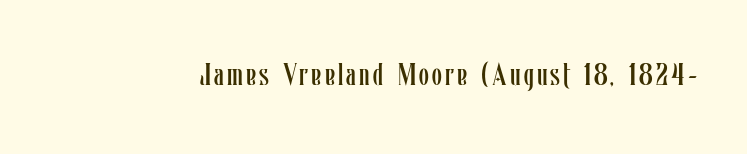
The image shows 32 px regular-weight, condensed type, upright; set not underlined; low stroke contrast and a medium x-height.
